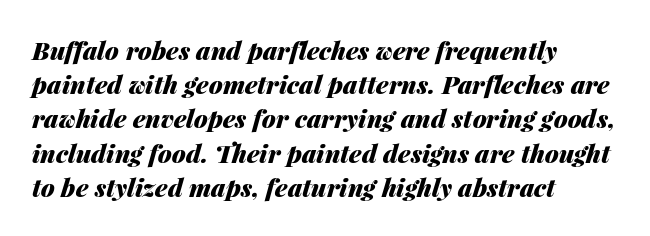
{"italic": "yes", "lean": "right", "slant_degrees": 14, "bold": "yes", "underline": "no", "align": "left", "line_spacing": "normal", "line_spacing_ratio": 1.37, "letter_spacing": "normal", "letter_spacing_em": 0.0, "glyph_px": 25}
